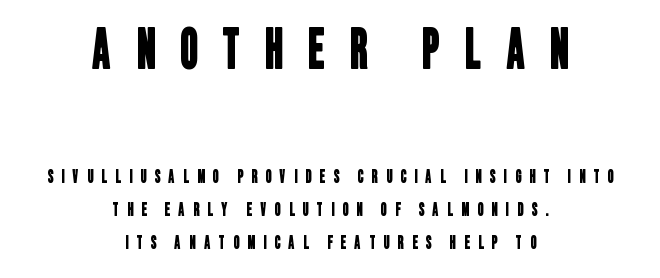
{"serif": "no", "width": "condensed", "stroke_contrast": "low", "x_height": "large", "monospaced": "no", "underline": "no", "align": "center", "line_spacing_ratio": 1.84, "letter_spacing": "wide", "letter_spacing_em": 0.47, "larger_block": "first", "size_ratio": 3.0, "glyph_px": 54}
